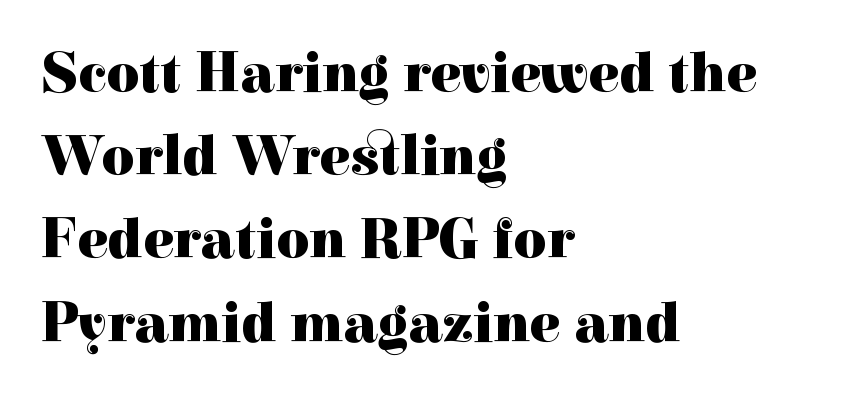
The image shows 57 px heavy serif type, upright; set left-aligned, normal line spacing (1.46x), normal letter spacing, not underlined; a medium x-height.
